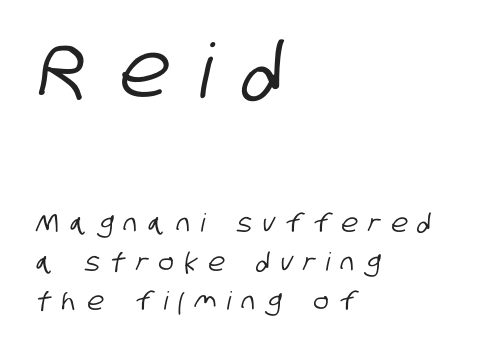
Vertically, the passage feels balanced, rows spaced as you'd expect. Check where the strokes stop: nothing finishes them off — pure sans. Check under the words: just untouched page. This sample uses expanded letter spacing, leaving extra air between glyphs. Alignment: flush left. The letters advance in unequal steps, a hallmark of proportional type.
